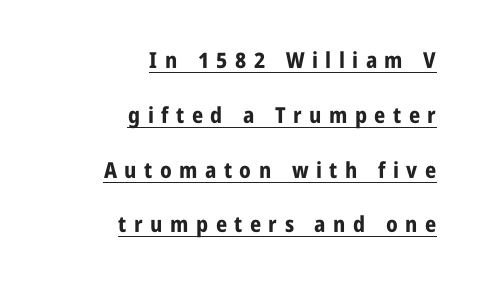
The setting favours the right margin, as signatures and pull-quotes sometimes do. Honestly, the underline is the first thing you notice here. Pretty heavy lettering here — definitely bold. The lettering stays uniformly vertical, giving the passage a roman look.
